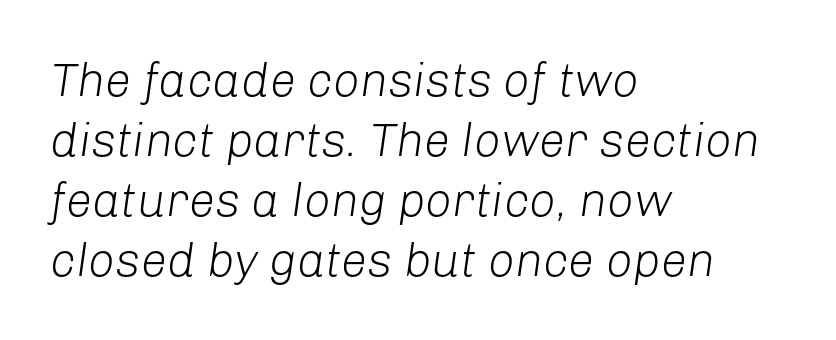
{"italic": "yes", "lean": "right", "slant_degrees": 8, "bold": "no", "weight": "light", "width": "normal", "stroke_contrast": "low", "x_height": "medium", "monospaced": "no", "underline": "no", "align": "left", "line_spacing": "normal", "line_spacing_ratio": 1.28, "letter_spacing": "normal", "letter_spacing_em": 0.0, "glyph_px": 47}
